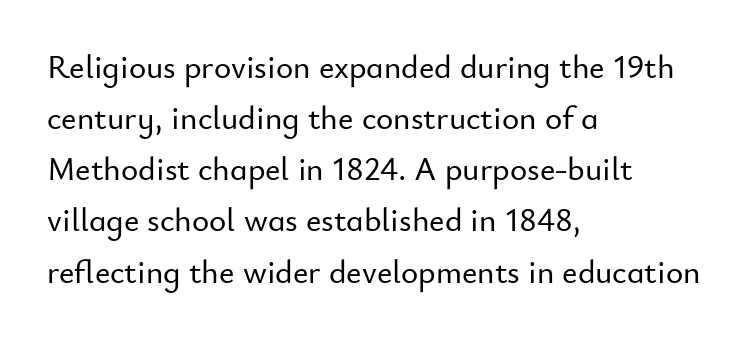
{"serif": "no", "italic": "no", "width": "normal", "stroke_contrast": "low", "x_height": "small", "monospaced": "no", "underline": "no", "align": "left", "line_spacing": "normal", "line_spacing_ratio": 1.55, "letter_spacing": "normal", "letter_spacing_em": 0.0, "glyph_px": 33}
